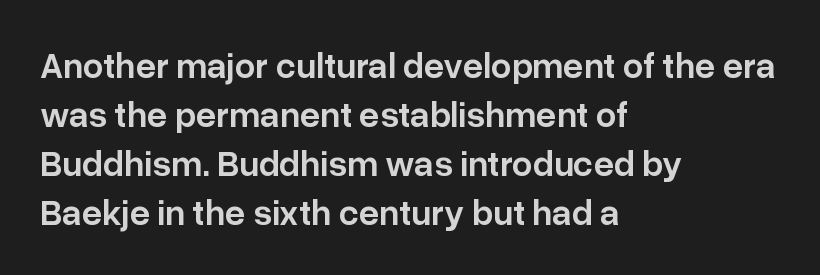
{"serif": "no", "italic": "no", "bold": "semi", "weight": "semibold", "width": "normal", "stroke_contrast": "low", "x_height": "medium", "monospaced": "no", "underline": "no", "align": "left", "line_spacing": "normal", "line_spacing_ratio": 1.36, "letter_spacing": "normal", "letter_spacing_em": 0.0, "glyph_px": 36}
